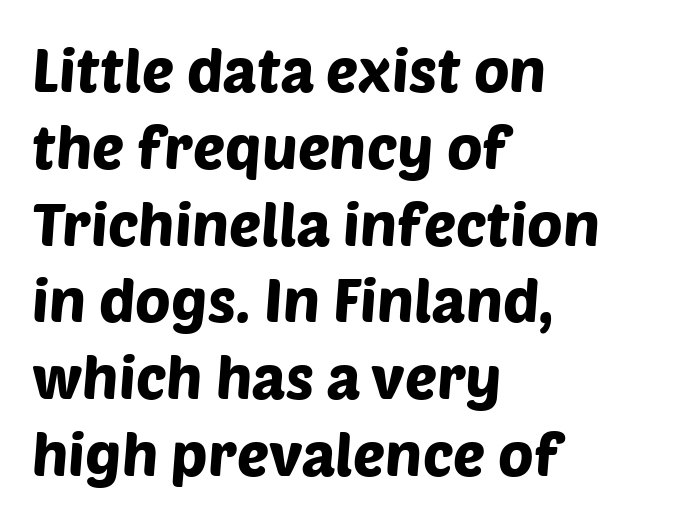
The image shows 60 px sans-serif type; set left-aligned, normal line spacing (1.28x), normal letter spacing, not underlined; low stroke contrast and a large x-height.
